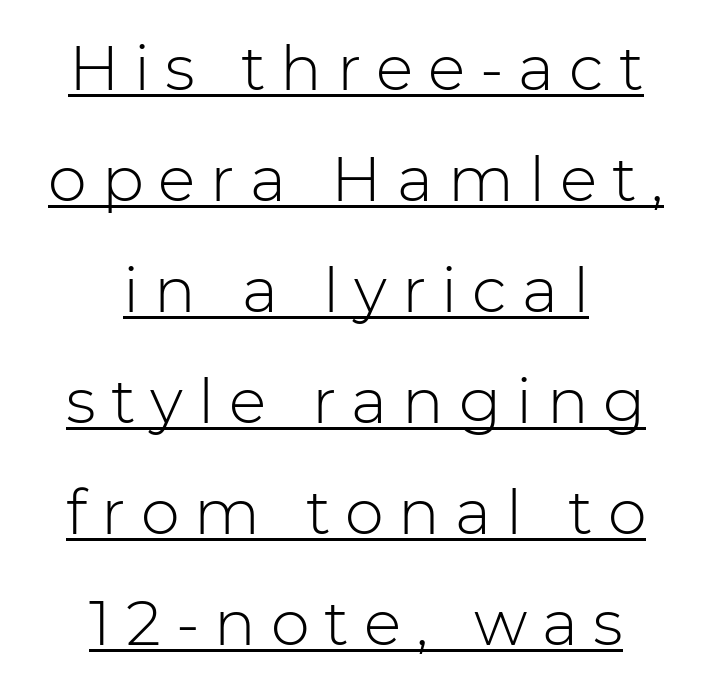
Is this a fixed-width face? No — the glyphs have proportional, varying widths. Each stroke keeps to a modest, everyday thickness or less. What decoration does the sample have? An underline. Posture: upright roman.
